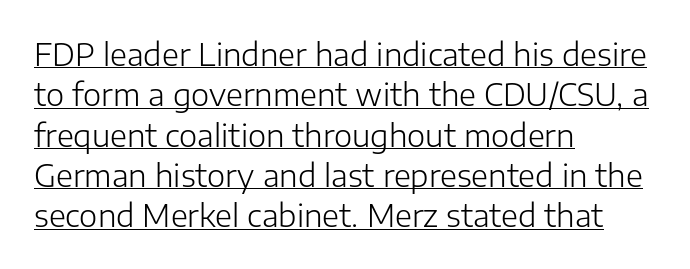
This rendering features underlined lettering. Does the lettering tilt? It doesn't — this is upright. Words appear dense and cohesive because spacing is normal. In terms of leading, this rendering sits right in the middle. Is this a sans? Yes — the strokes have no serifs. Visually the block forms a straight wall on the left and a jagged coastline on the right.
